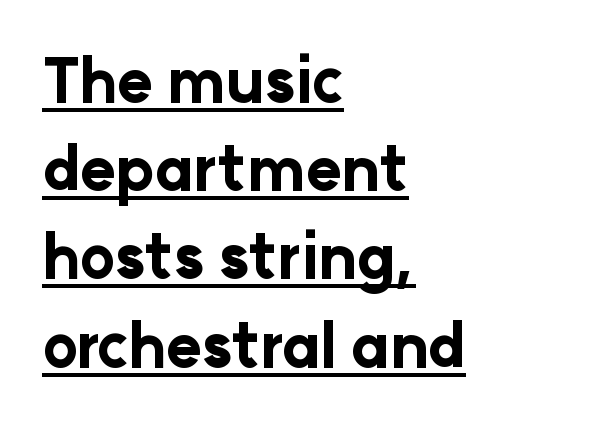
Q: Is the text bold? A: Yes.
Q: Is the text italic (slanted)? A: No, it is upright.
Q: Is the typeface a serif or a sans-serif typeface? A: Sans-serif.
Q: Is the text underlined? A: Yes.
Q: How is the paragraph aligned? A: Left-aligned.
Q: Is the spacing between letters normal or unusually wide? A: Normal.
Q: Is the spacing between lines tight, normal or loose? A: Normal.
Q: Width (condensed, normal, or wide)? A: Normal.
Q: Stroke contrast? A: Low.
Q: x-height? A: Medium.
Q: Monospaced? A: No.
